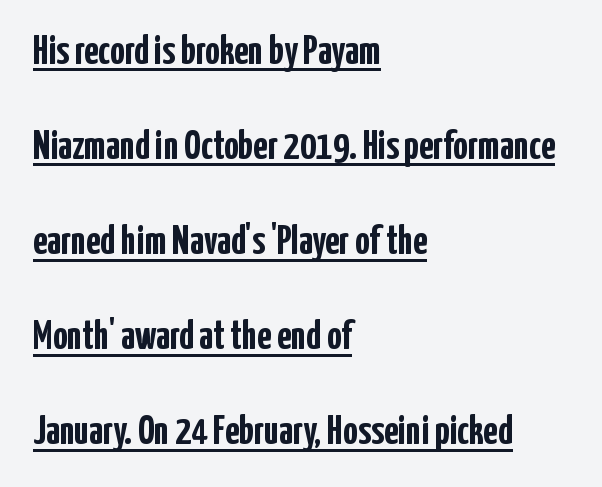
The image shows 41 px semibold, condensed sans-serif type, upright; set left-aligned, loose line spacing (2.32x), normal letter spacing, underlined; low stroke contrast and a medium x-height.
